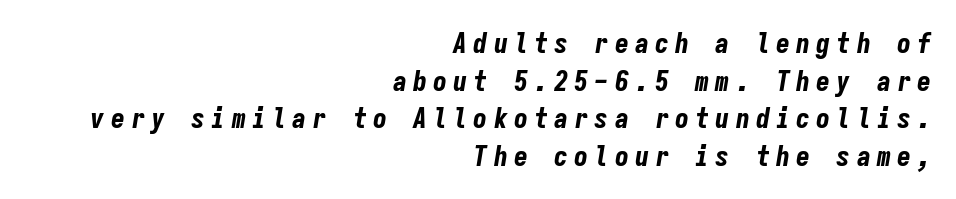
{"italic": "yes", "lean": "right", "slant_degrees": 9, "bold": "yes", "weight": "bold", "width": "condensed", "stroke_contrast": "low", "x_height": "medium", "monospaced": "yes", "underline": "no", "align": "right", "line_spacing": "normal", "line_spacing_ratio": 1.34, "letter_spacing": "wide", "letter_spacing_em": 0.22, "glyph_px": 28}
